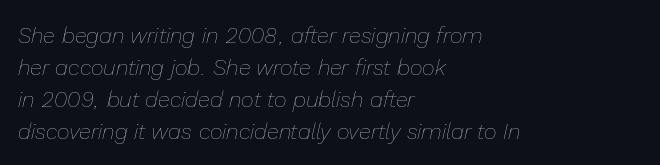
The image shows 22 px text type, italic (leaning right); set left-aligned, normal line spacing (1.45x), normal letter spacing, not underlined.
